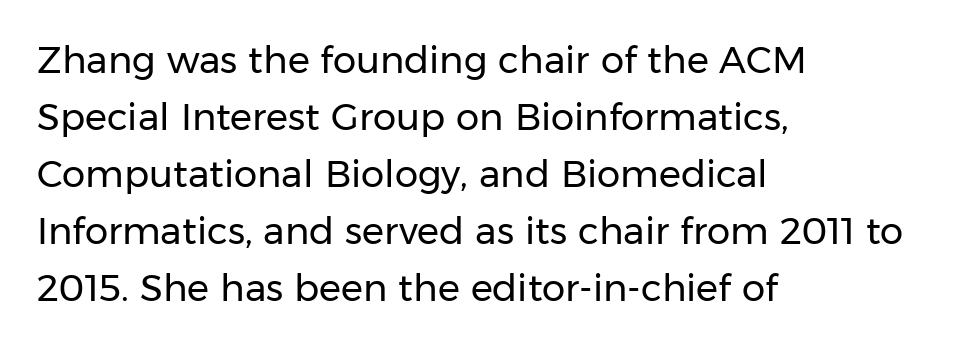
{"serif": "no", "italic": "no", "bold": "no", "weight": "regular", "width": "normal", "stroke_contrast": "low", "x_height": "medium", "monospaced": "no", "underline": "no", "align": "left", "line_spacing": "normal", "line_spacing_ratio": 1.54, "letter_spacing": "normal", "letter_spacing_em": 0.0, "glyph_px": 37}
